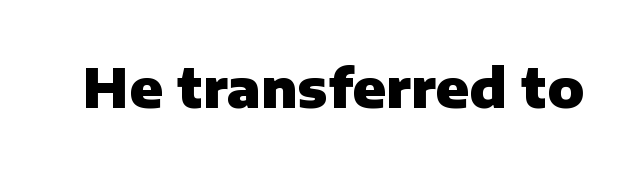
Grotesque or geometric, the face here clearly has no serifs. Observe the ordinary spacing: letters are neighbours, not strangers. Does the lettering tilt? It doesn't — this is upright. A dark, heavy texture on the line: the type is bold. Here the designer chose a conventional face with non-uniform glyph widths.
